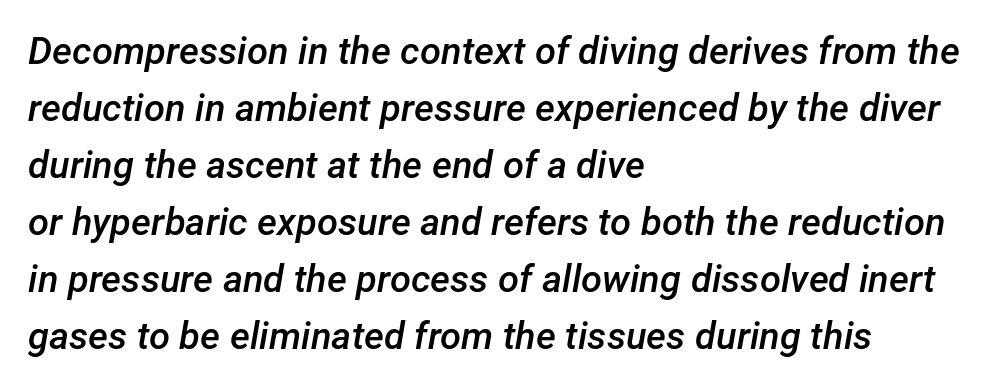
The image shows 38 px semibold type, italic (leaning right); set left-aligned, normal line spacing (1.5x), normal letter spacing, not underlined; low stroke contrast and a medium x-height.
